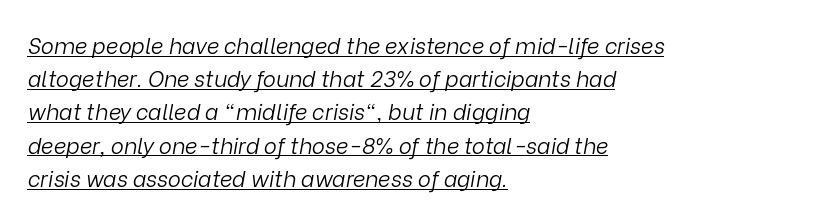
One-word summary of the alignment: left. The rendering applies a slant to the glyphs. Evenly set lines give the paragraph a standard silhouette. Observe the ordinary spacing: letters are neighbours, not strangers. Emphasis is given by a line drawn under the lettering.
